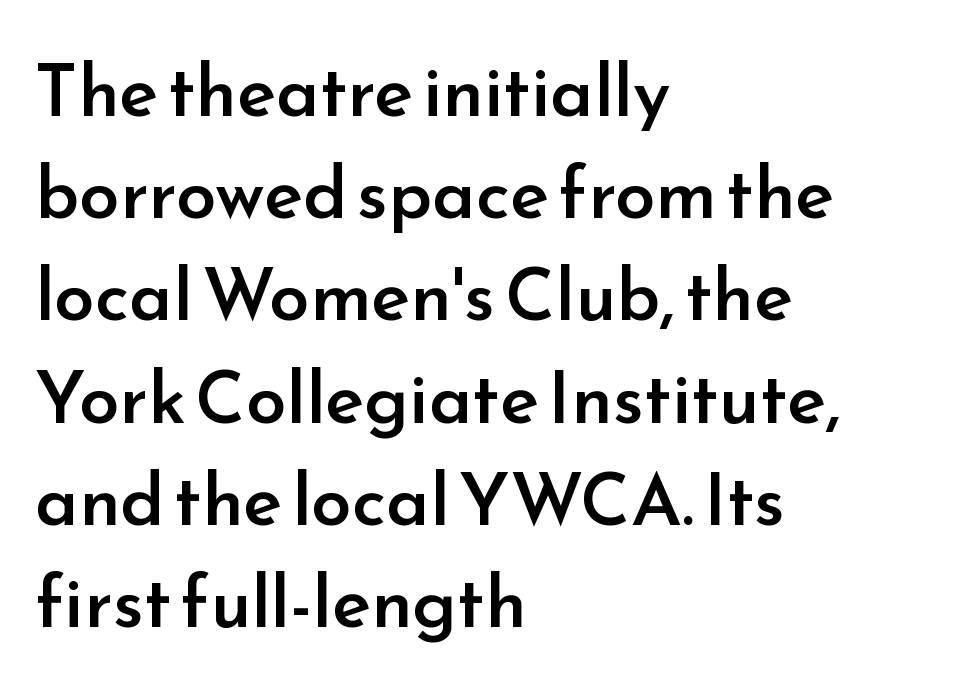
Typographically, this falls in the sans-serif category. You could not count columns in this text — the font is proportionally spaced. Alignment: flush left. Has an underline been added? It has not. Evenly set lines give the paragraph a standard silhouette.
